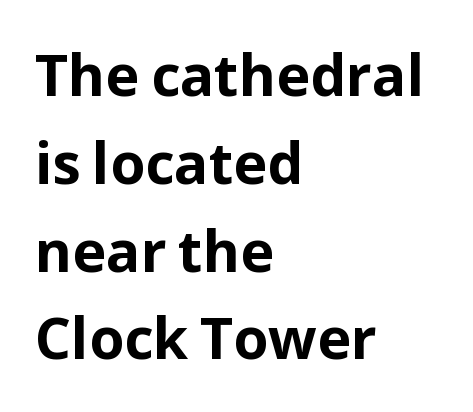
The image shows 57 px bold sans-serif type, upright; set left-aligned, normal line spacing (1.54x), normal letter spacing, not underlined; low stroke contrast and a medium x-height.
